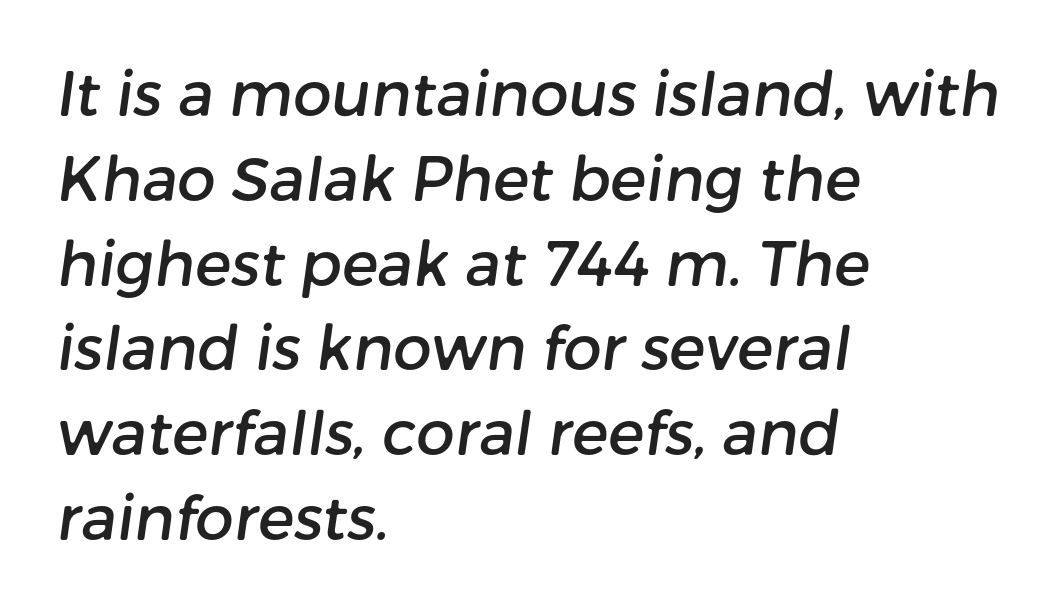
{"serif": "no", "width": "normal", "stroke_contrast": "low", "x_height": "medium", "monospaced": "no", "underline": "no", "align": "left", "line_spacing": "normal", "line_spacing_ratio": 1.39, "letter_spacing": "normal", "letter_spacing_em": 0.0, "glyph_px": 61}
